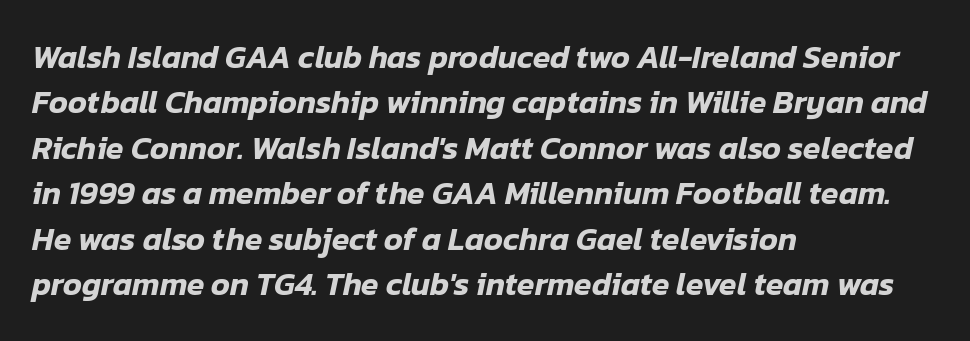
{"italic": "yes", "lean": "right", "slant_degrees": 12, "width": "normal", "stroke_contrast": "low", "x_height": "medium", "monospaced": "no", "underline": "no", "align": "left", "line_spacing": "normal", "line_spacing_ratio": 1.42, "letter_spacing": "normal", "letter_spacing_em": 0.0, "glyph_px": 32}
